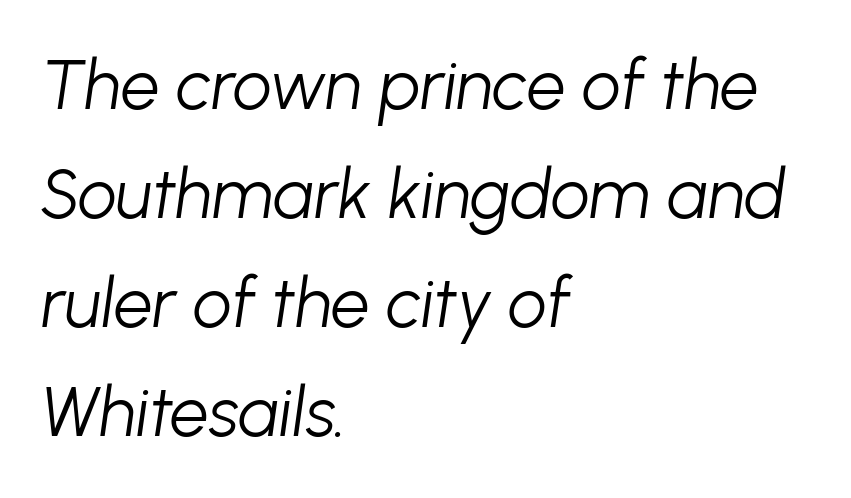
The image shows 69 px light type, italic (leaning right); set left-aligned, normal line spacing (1.58x), normal letter spacing, not underlined; low stroke contrast and a medium x-height.
